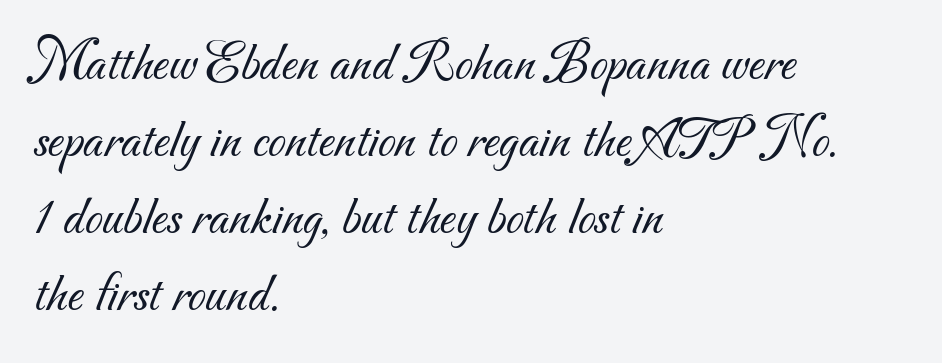
How are the letters spaced? Ordinarily, with no added tracking. Letters have the restrained weight of plain body copy at most. The passage is arranged the way most books set body copy — flush left. Stroke terminals: plain, sans-serif. If you measured baseline to baseline, you'd find a middling distance. Rule under the text: the space is simply empty.
